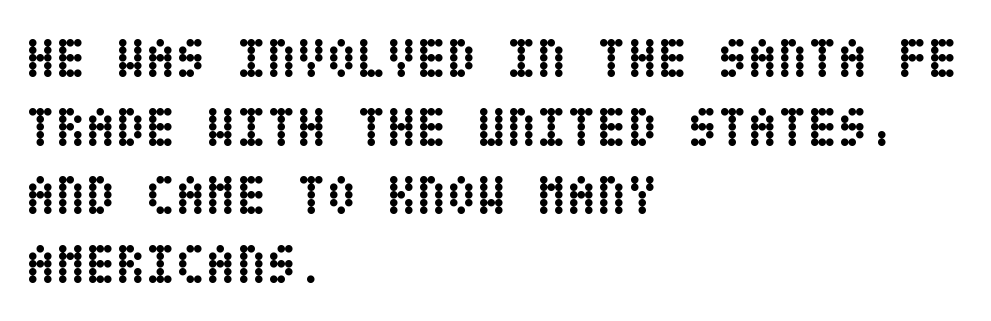
{"italic": "no", "bold": "yes", "weight": "semibold", "width": "condensed", "stroke_contrast": "low", "x_height": "large", "underline": "no", "align": "left", "line_spacing": "normal", "line_spacing_ratio": 1.25, "letter_spacing": "normal", "letter_spacing_em": 0.0, "glyph_px": 55}
